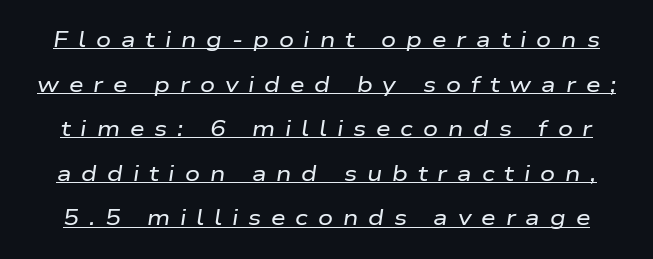
Q: Is the text italic (slanted)? A: Yes, it leans right by about 9 degrees.
Q: Is the text underlined? A: Yes.
Q: Is the spacing between letters normal or unusually wide? A: Unusually wide.
Q: Is the spacing between lines tight, normal or loose? A: Loose.
